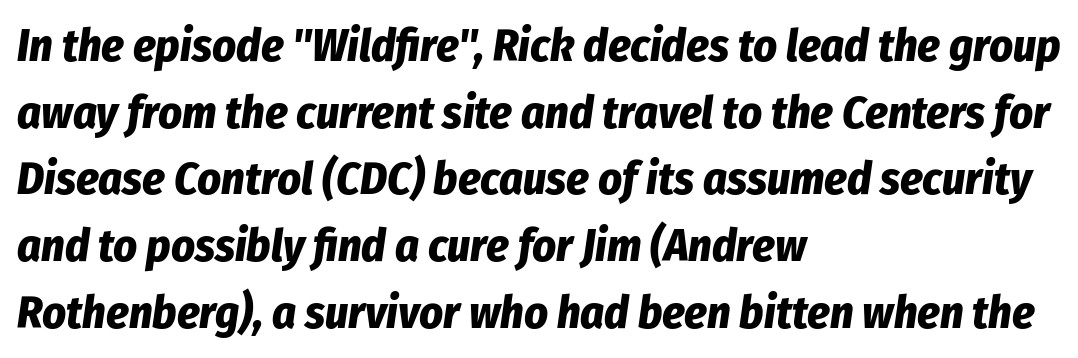
Observe the ordinary spacing: letters are neighbours, not strangers. A typesetter would call this proportional, since set widths differ per character. Vertically, the passage feels balanced, rows spaced as you'd expect. No word sits above an underline. Horizontal alignment here is leftward, the default for most running prose.
